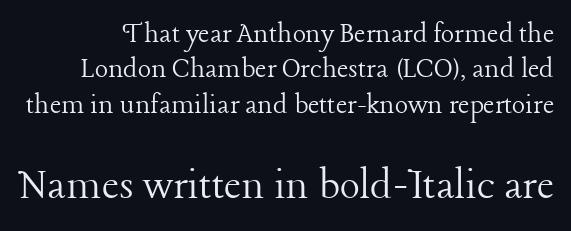
This sample has the flowing, uneven cadence of proportional lettering. The type sits square on the baseline with zero lean. The rendering uses a small line-height, squeezing the rows. Serifs: yes, visible at the terminals of the letterforms. Counters stay open thanks to moderate or lighter strokes.
